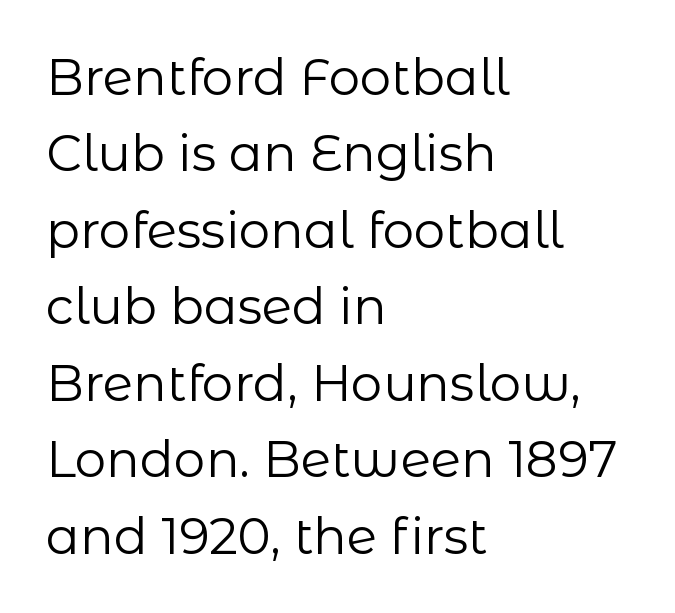
The image shows 50 px regular-weight sans-serif type, upright; set left-aligned, normal line spacing (1.53x), normal letter spacing, not underlined; low stroke contrast and a medium x-height.
